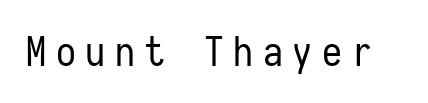
The image shows 40 px regular-weight, condensed sans-serif type, upright, monospaced; set unusually wide letter spacing (+0.24 em), not underlined; low stroke contrast and a medium x-height.
